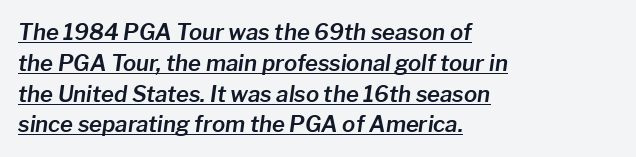
{"italic": "yes", "lean": "right", "slant_degrees": 8, "underline": "yes", "align": "left", "line_spacing": "normal", "line_spacing_ratio": 1.4, "letter_spacing": "normal", "letter_spacing_em": 0.0, "glyph_px": 22}
